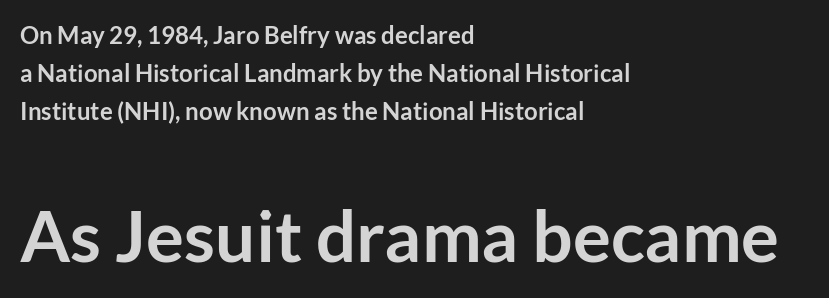
{"serif": "no", "italic": "no", "bold": "yes", "weight": "semibold", "width": "normal", "stroke_contrast": "low", "x_height": "medium", "monospaced": "no", "underline": "no", "align": "left", "line_spacing": "normal", "line_spacing_ratio": 1.58, "letter_spacing": "normal", "letter_spacing_em": 0.0, "larger_block": "second", "size_ratio": 2.96, "glyph_px": 71}
